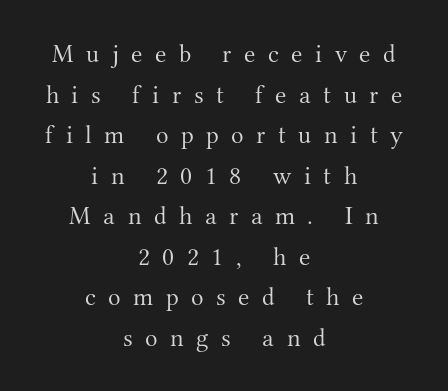
The image shows 26 px text type, upright; set centered, normal line spacing (1.56x), unusually wide letter spacing (+0.48 em), not underlined.
